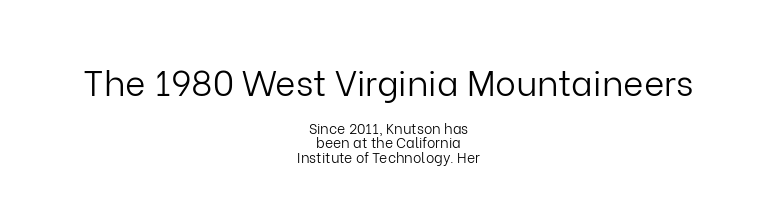
The image shows 35 px light sans-serif type, upright; set centered, tight line spacing (1.01x), normal letter spacing, not underlined; the first (top) block is 2.5x larger; low stroke contrast and a medium x-height.
